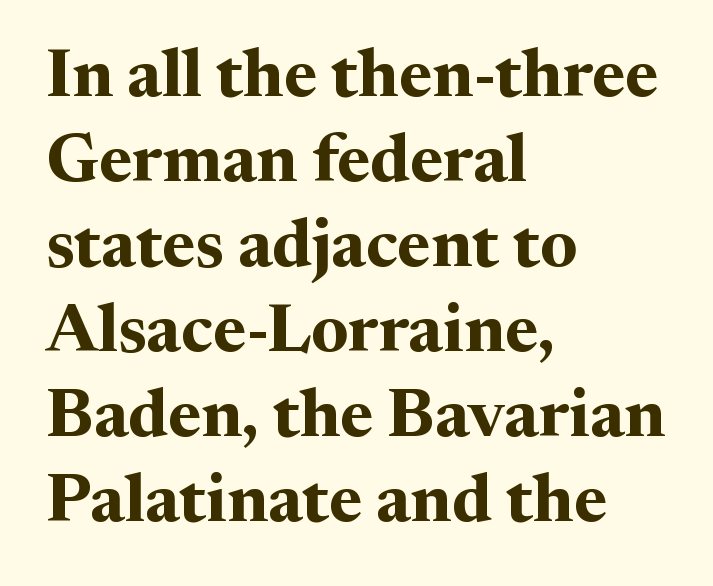
The words here are not underlined. The passage shown is typed in a proportional face where columns would drift. The horizontal fit of the characters is conventional and even. Quick note: not italic, upright. Notice how thick the strokes are: this is what a full bold looks like.
